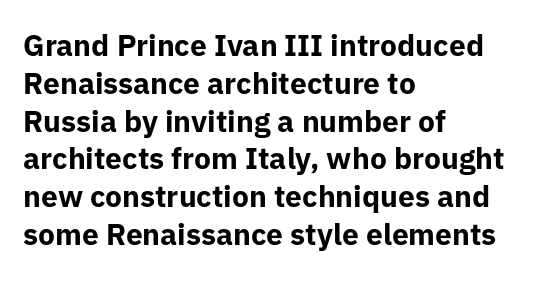
The rendering uses natural spacing where letterforms have individual widths. The glyphs have the mass of a bold cut. The letters stand upright; this is a roman face. Line spacing here is normal.
